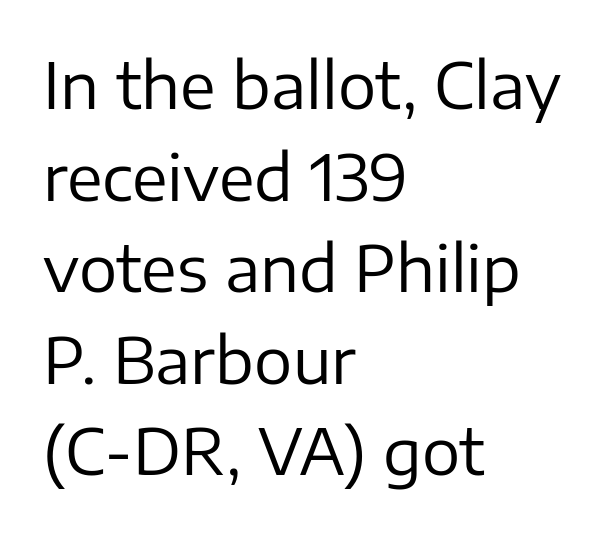
The image shows 64 px regular-weight sans-serif type, upright; set left-aligned, normal line spacing (1.43x), normal letter spacing, not underlined; low stroke contrast and a medium x-height.
